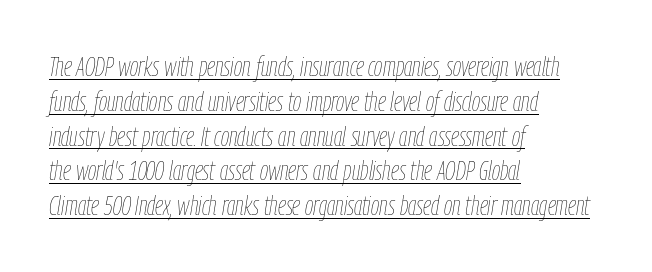
Q: Is the text bold? A: No.
Q: Is the text italic (slanted)? A: Yes, it leans right by about 9 degrees.
Q: Is the text underlined? A: Yes.
Q: How is the paragraph aligned? A: Left-aligned.
Q: Is the spacing between letters normal or unusually wide? A: Normal.
Q: Is the spacing between lines tight, normal or loose? A: Normal.
